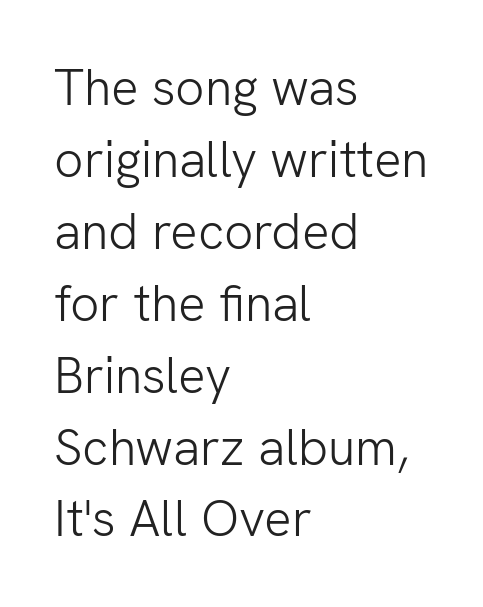
Q: Is the text bold? A: No.
Q: Is the text italic (slanted)? A: No, it is upright.
Q: Is the typeface a serif or a sans-serif typeface? A: Sans-serif.
Q: Is the text underlined? A: No.
Q: How is the paragraph aligned? A: Left-aligned.
Q: Is the spacing between letters normal or unusually wide? A: Normal.
Q: Is the spacing between lines tight, normal or loose? A: Normal.
Q: Width (condensed, normal, or wide)? A: Normal.
Q: Stroke contrast? A: Low.
Q: x-height? A: Medium.
Q: Monospaced? A: No.
